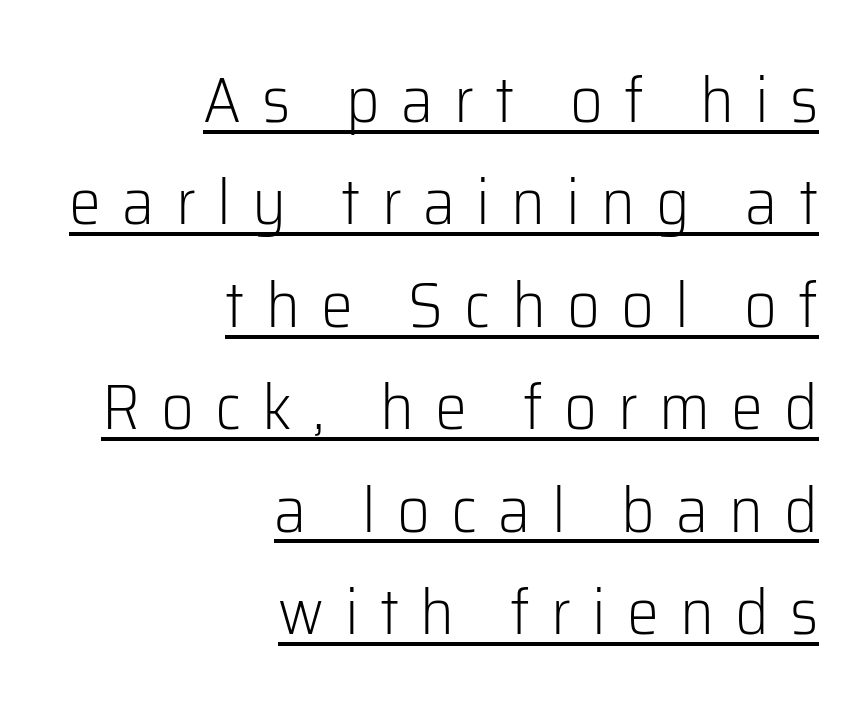
Q: Is the text bold? A: No.
Q: Is the text italic (slanted)? A: No, it is upright.
Q: Is the typeface a serif or a sans-serif typeface? A: Sans-serif.
Q: Is the text underlined? A: Yes.
Q: How is the paragraph aligned? A: Right-aligned.
Q: Is the spacing between letters normal or unusually wide? A: Unusually wide.
Q: Is the spacing between lines tight, normal or loose? A: Normal.
Q: Width (condensed, normal, or wide)? A: Normal.
Q: Stroke contrast? A: Low.
Q: x-height? A: Medium.
Q: Monospaced? A: No.
